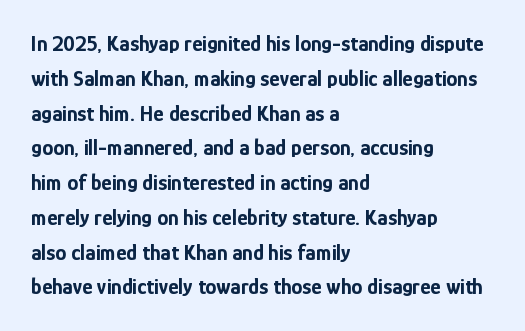
Q: Is the text bold? A: Yes.
Q: Is the text italic (slanted)? A: No, it is upright.
Q: Is the text underlined? A: No.
Q: How is the paragraph aligned? A: Left-aligned.
Q: Is the spacing between letters normal or unusually wide? A: Normal.
Q: Is the spacing between lines tight, normal or loose? A: Normal.
